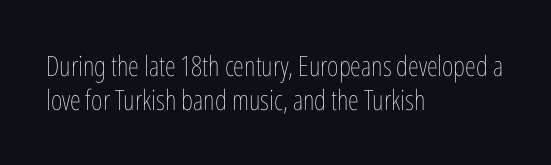
The image shows 28 px thin, condensed type, upright; set left-aligned, line spacing 1.21x, normal letter spacing, not underlined; low stroke contrast and a medium x-height.
